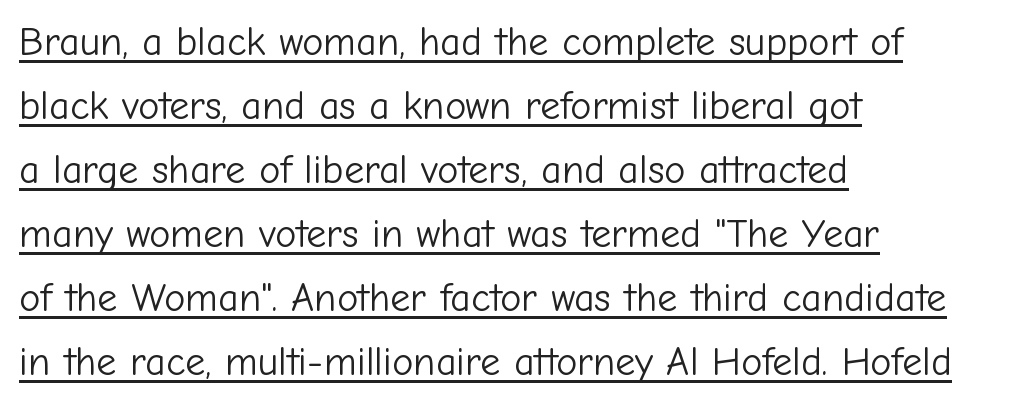
Q: Is the text bold? A: No.
Q: Is the text italic (slanted)? A: No, it is upright.
Q: Is the typeface a serif or a sans-serif typeface? A: Sans-serif.
Q: Is the text underlined? A: Yes.
Q: How is the paragraph aligned? A: Left-aligned.
Q: Is the spacing between letters normal or unusually wide? A: Normal.
Q: Is the spacing between lines tight, normal or loose? A: Normal.
Q: Width (condensed, normal, or wide)? A: Normal.
Q: Stroke contrast? A: Low.
Q: x-height? A: Medium.
Q: Monospaced? A: No.
